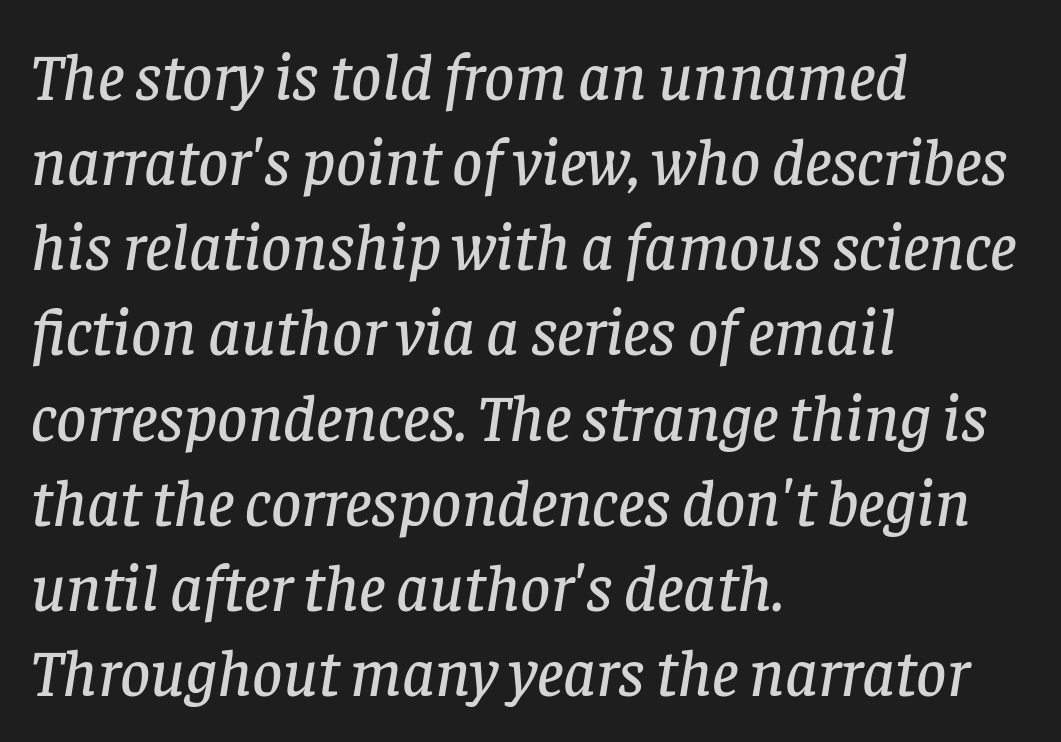
If you drew a line through each stem, it would be angled. The letters sit at their default tracking, neither squeezed nor spread. A serif font was chosen for this passage. Interline gaps are of average width in this sample. This sample has the flowing, uneven cadence of proportional lettering.
